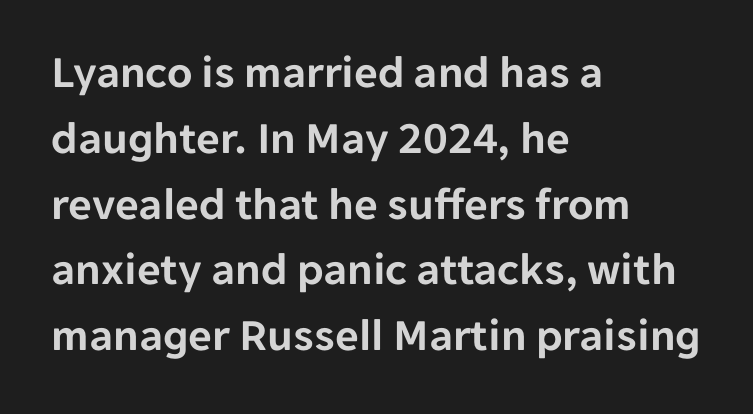
The block of text has a typical density, with ordinary space between rows. No italicization has been applied; the sample stays upright. The passage shown is typeset with a sans-serif family. Line beginnings align vertically; line endings do not. Students, note that the glyphs here touch the page at normal intervals. The space beneath each line is pristine and unruled.
